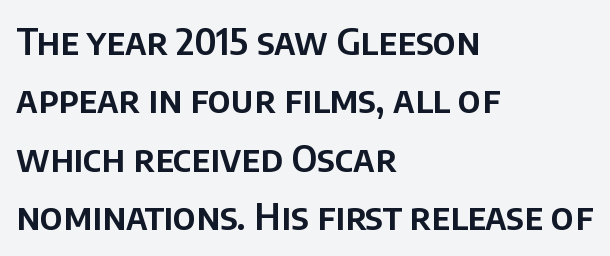
The image shows 37 px sans-serif type, upright; set left-aligned, normal line spacing (1.58x), normal letter spacing, not underlined; low stroke contrast and a large x-height.
